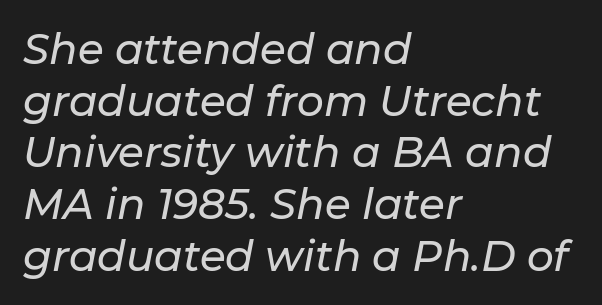
Q: Is the text italic (slanted)? A: Yes, it leans right by about 11 degrees.
Q: Is the text underlined? A: No.
Q: How is the paragraph aligned? A: Left-aligned.
Q: Is the spacing between letters normal or unusually wide? A: Normal.
Q: Width (condensed, normal, or wide)? A: Normal.
Q: Stroke contrast? A: Low.
Q: x-height? A: Medium.
Q: Monospaced? A: No.
